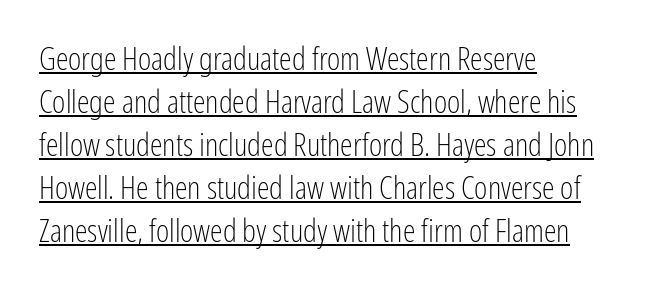
Check where the strokes stop: nothing finishes them off — pure sans. This sample keeps an unexceptional amount of space between lines. In terms of posture, this sample is upright. Here the glyphs are tracked normally, forming tight word shapes. Leftover space on each line is placed entirely after the last word. Do the characters align in a grid? No, the font is proportional.
